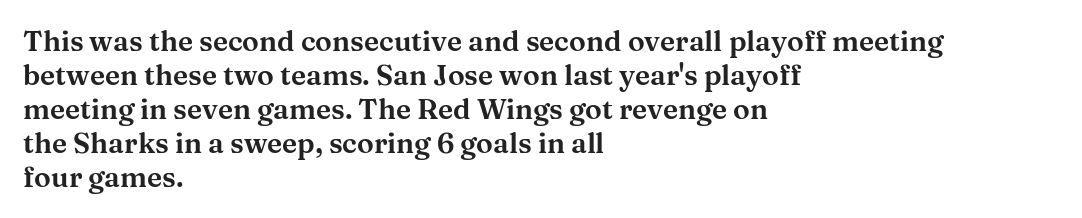
Q: Is the text italic (slanted)? A: No, it is upright.
Q: Is the typeface a serif or a sans-serif typeface? A: Serif.
Q: Is the text underlined? A: No.
Q: How is the paragraph aligned? A: Left-aligned.
Q: Is the spacing between letters normal or unusually wide? A: Normal.
Q: Width (condensed, normal, or wide)? A: Wide.
Q: Stroke contrast? A: Medium.
Q: x-height? A: Medium.
Q: Monospaced? A: No.
